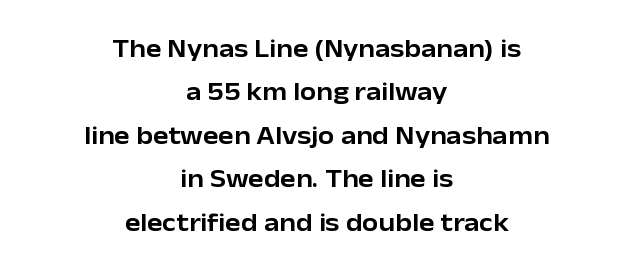
Q: Is the text italic (slanted)? A: No, it is upright.
Q: Is the text underlined? A: No.
Q: How is the paragraph aligned? A: Centered.
Q: Is the spacing between letters normal or unusually wide? A: Normal.
Q: Is the spacing between lines tight, normal or loose? A: Normal.
